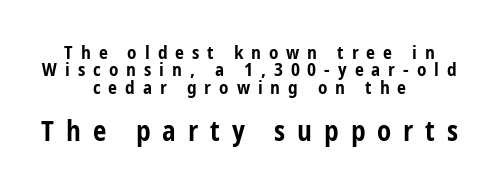
Nope, not italic — everything's standing straight. Notice how thick the strokes are: this is what a full bold looks like. These lines huddle together more closely than default settings would place them. A clean baseline with only descenders dipping below it. Does extra space separate the letters? Yes, quite a lot of it. Size contrast runs from small at the top to large at the bottom.
